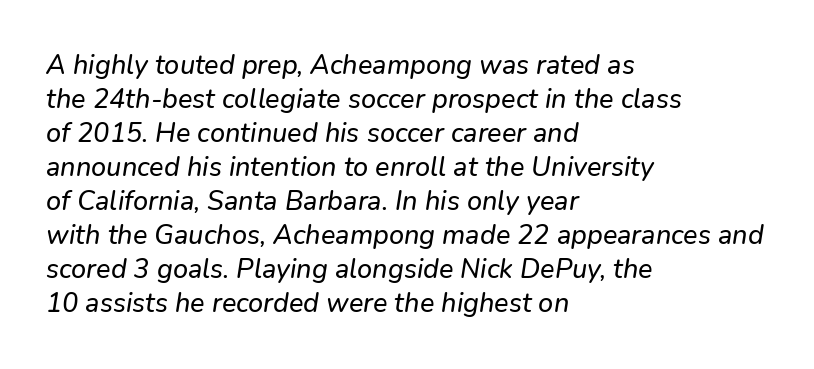
These lines keep a tight, regular rhythm from letter to letter. Notice how descenders clear the ascenders below comfortably — that's standard leading. Clear beneath every line of the passage. Compared with a centered layout, this one pins lines to the left instead.
